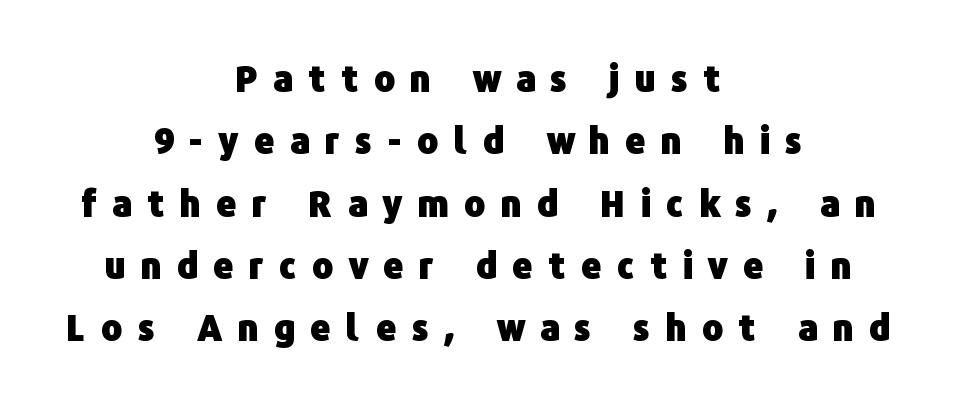
Q: Is the text bold? A: Yes.
Q: Is the text italic (slanted)? A: No, it is upright.
Q: Is the typeface a serif or a sans-serif typeface? A: Sans-serif.
Q: Is the text underlined? A: No.
Q: How is the paragraph aligned? A: Centered.
Q: Is the spacing between letters normal or unusually wide? A: Unusually wide.
Q: Width (condensed, normal, or wide)? A: Normal.
Q: Stroke contrast? A: Low.
Q: x-height? A: Medium.
Q: Monospaced? A: No.
